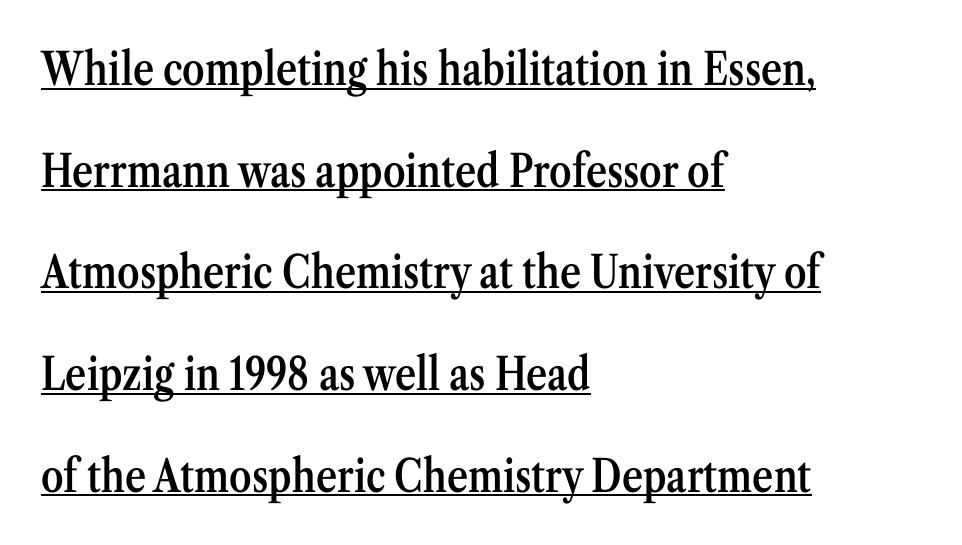
Italic: no, the glyphs are upright roman. Regarding leading, the lines here are spaced well apart. Glyph-to-glyph distance matches everyday printed text. Looks like regular typesetting: each glyph gets only the width it needs. The lettering is marked with a stroke running underneath it.
